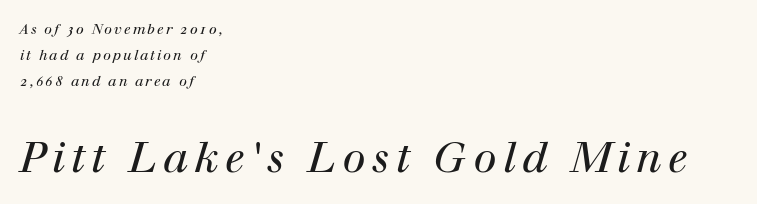
Compared with a centered layout, this one pins lines to the left instead. Typesetter's note — lower block bumped up in size, upper block left smaller. The glyphs are unaccompanied by any horizontal stroke below them. Each letter keeps its own natural width here, so spacing adapts to shape. This sample uses an oblique cut, with every glyph tilted off the vertical.
